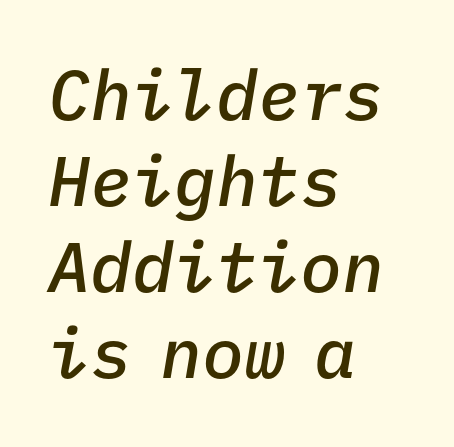
The image shows 70 px semibold type, italic (leaning right), monospaced; set left-aligned, line spacing 1.23x, normal letter spacing, not underlined; low stroke contrast and a medium x-height.
